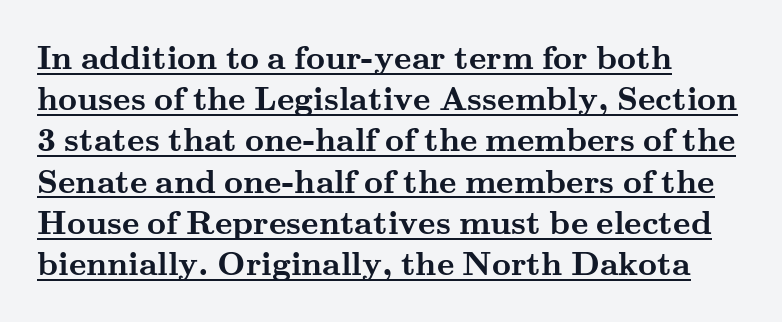
The paragraph has a hard left edge and a soft right edge. Beneath each row of characters lies a ruled line. The tracking reads as untouched default to a designer's eye. The typeface chosen for these lines features serifs. Whoever set this chose a conventional vertical rhythm. These lines were composed using upright roman letters.
